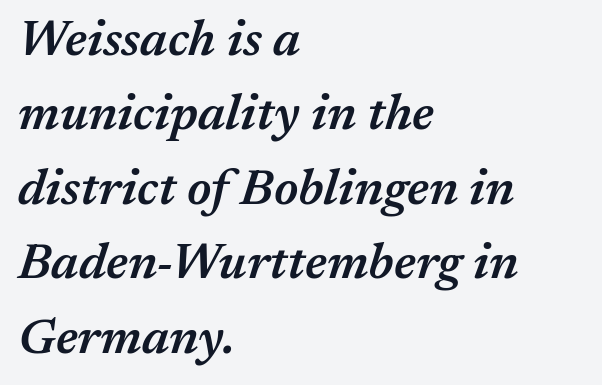
Q: Is the text bold? A: Semi-bold.
Q: Is the text italic (slanted)? A: Yes, it leans right by about 17 degrees.
Q: Is the text underlined? A: No.
Q: How is the paragraph aligned? A: Left-aligned.
Q: Is the spacing between letters normal or unusually wide? A: Normal.
Q: Is the spacing between lines tight, normal or loose? A: Normal.
Q: Width (condensed, normal, or wide)? A: Normal.
Q: Stroke contrast? A: Medium.
Q: x-height? A: Medium.
Q: Monospaced? A: No.
